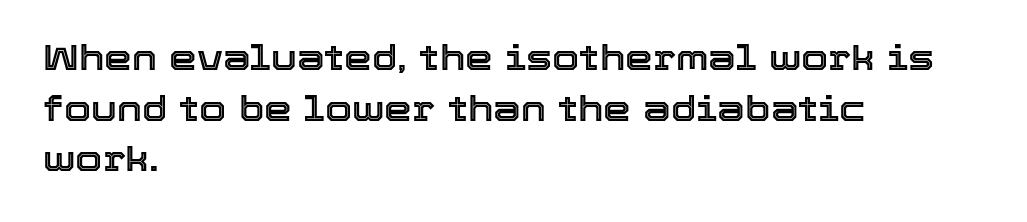
The image shows 35 px text type, upright; set left-aligned, normal line spacing (1.45x), normal letter spacing, not underlined; a medium x-height.
